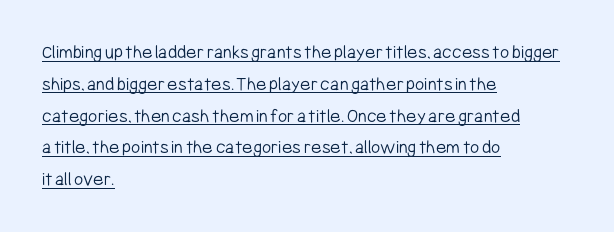
{"italic": "no", "bold": "no", "underline": "yes", "align": "left", "line_spacing": "normal", "line_spacing_ratio": 1.59, "letter_spacing": "normal", "letter_spacing_em": 0.0, "glyph_px": 20}
